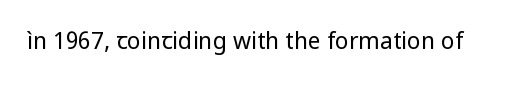
{"italic": "no", "bold": "no", "underline": "no", "letter_spacing": "normal", "letter_spacing_em": 0.0, "glyph_px": 23}
